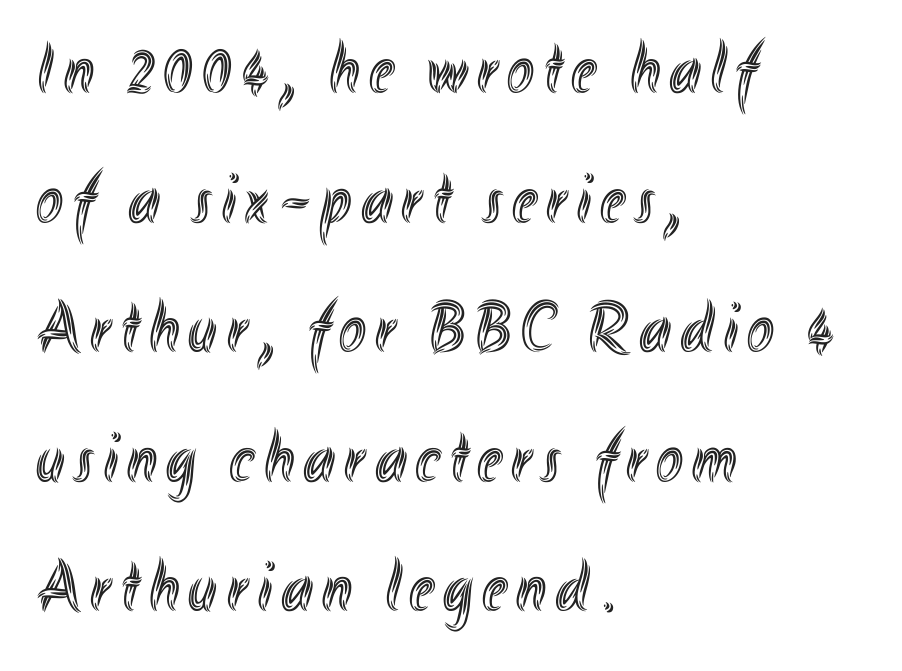
Honestly, there is no underline to notice here at all. The lines in this sample share a left origin and differ only in where they stop. You could not count columns in this text — the font is proportionally spaced.
